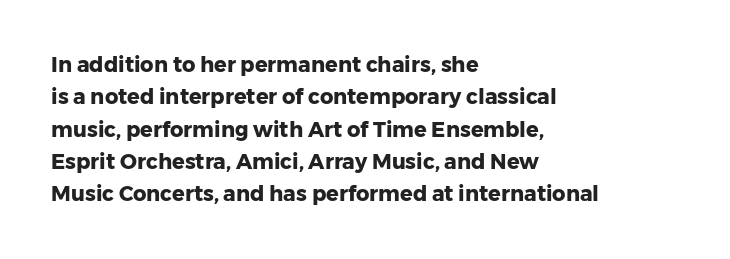
Q: Is the text bold? A: Yes.
Q: Is the text italic (slanted)? A: No, it is upright.
Q: Is the text underlined? A: No.
Q: How is the paragraph aligned? A: Left-aligned.
Q: Is the spacing between letters normal or unusually wide? A: Normal.
Q: Is the spacing between lines tight, normal or loose? A: Normal.
